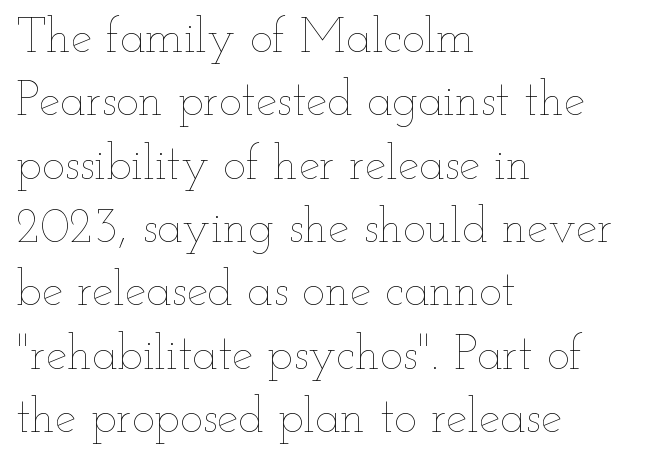
Rendered with straight, roman letterforms. Normally led — the rows are evenly, conventionally spaced. The gap between lines stays unmarked. Nothing unusual about the tracking: characters are spaced as the font intends.
